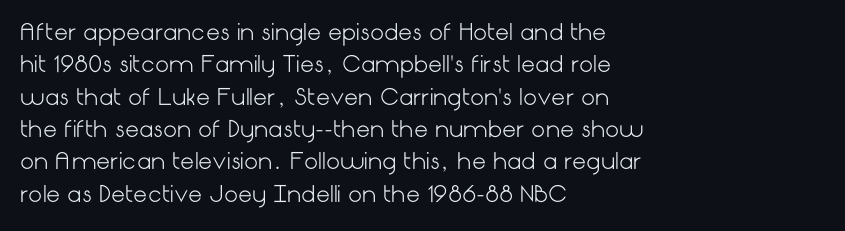
The image shows 22 px text type, upright; set left-aligned, normal line spacing (1.47x), normal letter spacing, not underlined.
